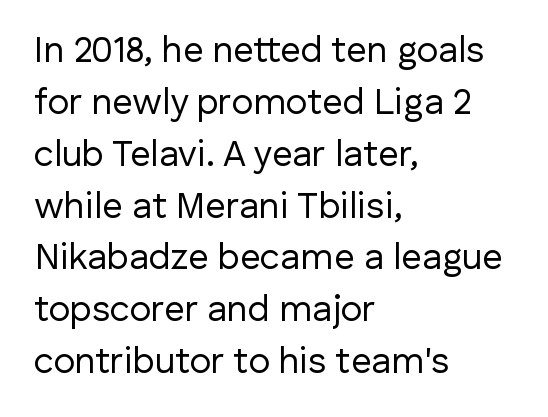
Just letters on the line, the space beneath them empty. Teacher's note: observe the even left margin — that is flush-left alignment. The line texture is even and compact thanks to regular tracking. This block has exactly the height ordinary leading produces. Is the type heavy? It reads as light-to-regular instead. The font's upright variant was chosen for this text.
